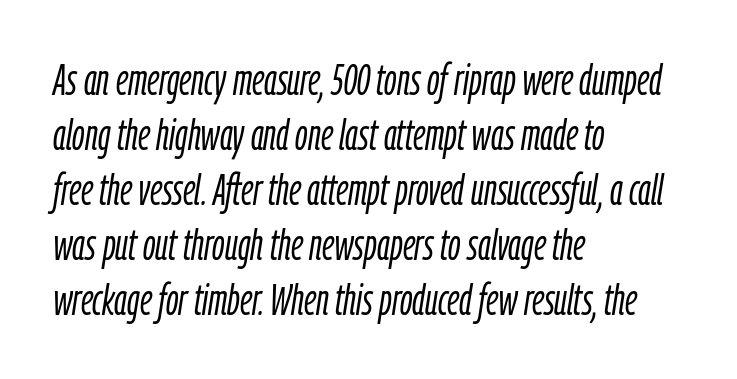
Q: Is the text bold? A: No.
Q: Is the text italic (slanted)? A: Yes, it leans right by about 9 degrees.
Q: Is the text underlined? A: No.
Q: How is the paragraph aligned? A: Left-aligned.
Q: Is the spacing between letters normal or unusually wide? A: Normal.
Q: Is the spacing between lines tight, normal or loose? A: Normal.
Q: Width (condensed, normal, or wide)? A: Condensed.
Q: Stroke contrast? A: Low.
Q: x-height? A: Medium.
Q: Monospaced? A: No.
